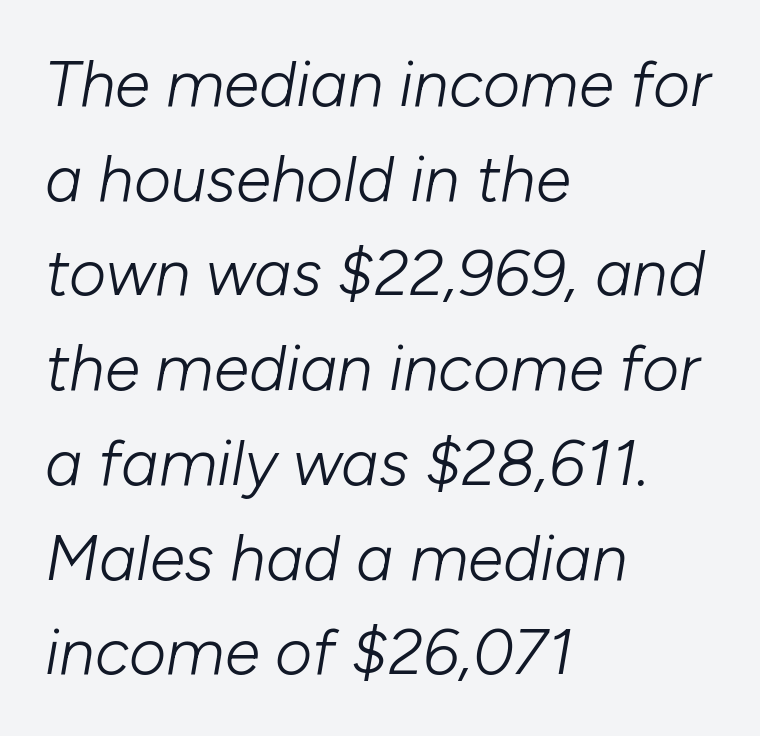
Q: Is the text bold? A: No.
Q: Is the text italic (slanted)? A: Yes, it leans right by about 10 degrees.
Q: Is the text underlined? A: No.
Q: How is the paragraph aligned? A: Left-aligned.
Q: Is the spacing between letters normal or unusually wide? A: Normal.
Q: Is the spacing between lines tight, normal or loose? A: Normal.
Q: Width (condensed, normal, or wide)? A: Normal.
Q: Stroke contrast? A: Low.
Q: x-height? A: Medium.
Q: Monospaced? A: No.
